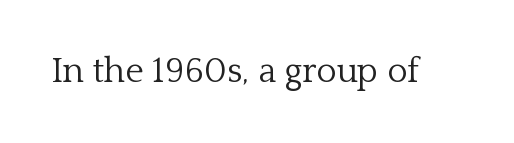
{"serif": "yes", "italic": "no", "bold": "no", "weight": "light", "width": "normal", "stroke_contrast": "low", "x_height": "medium", "monospaced": "no", "underline": "no", "letter_spacing": "normal", "letter_spacing_em": 0.0, "glyph_px": 35}
